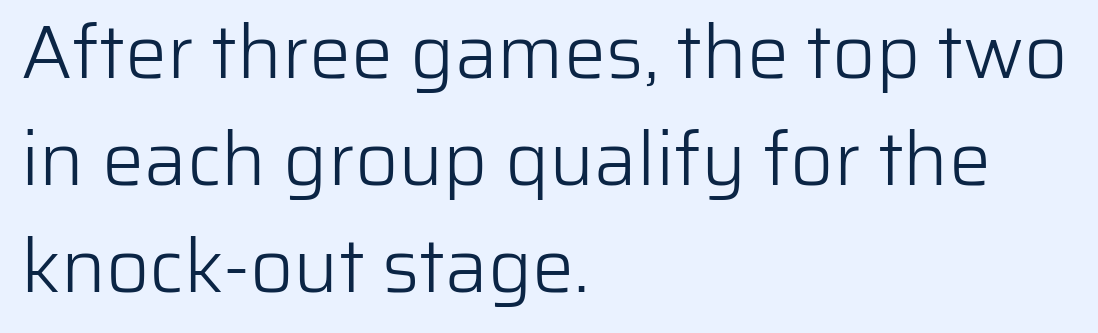
The image shows 75 px light sans-serif type, upright; set left-aligned, normal line spacing (1.43x), normal letter spacing, not underlined; low stroke contrast and a medium x-height.
